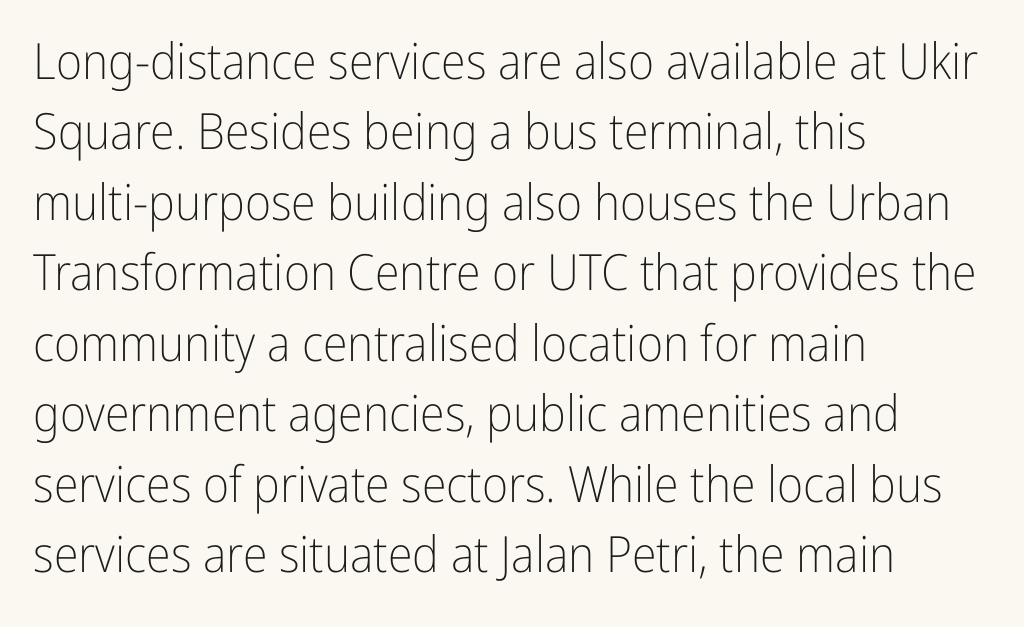
How are the letters spaced? Ordinarily, with no added tracking. This rendering features lettering with no underline. Is there any slant? The stems are plumb. The rows are spaced the way most documents space them. The letters advance in unequal steps, a hallmark of proportional type.
